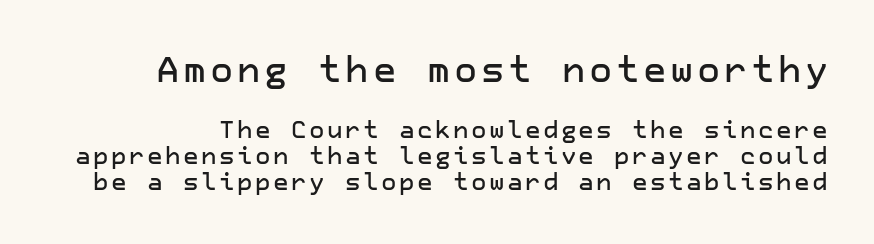
{"serif": "no", "italic": "no", "width": "normal", "stroke_contrast": "low", "x_height": "medium", "underline": "no", "line_spacing": "tight", "line_spacing_ratio": 1.08, "larger_block": "first", "size_ratio": 1.5, "glyph_px": 36}
